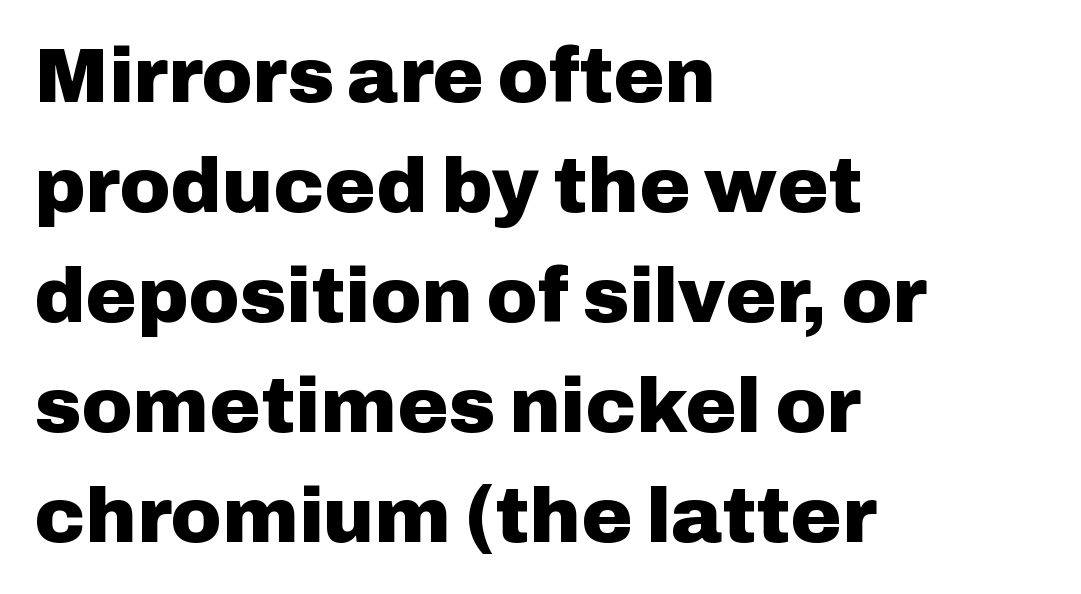
The image shows 77 px heavy sans-serif type, upright; set left-aligned, normal line spacing (1.43x), normal letter spacing, not underlined; low stroke contrast and a medium x-height.
